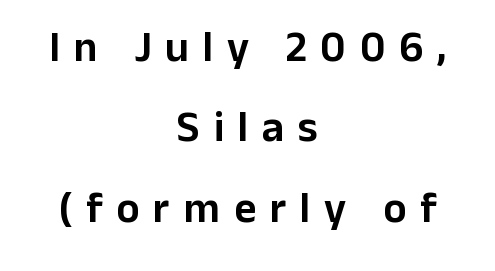
Display-style spreading of the glyphs; the letterfit is very open. A centered setting, common on invitations and titles, is used for this passage. Nope, not italic — everything's standing straight. Nothing sits at the stroke ends, so this counts as sans-serif. Spacing verdict: proportional, widths tailored to each character.
